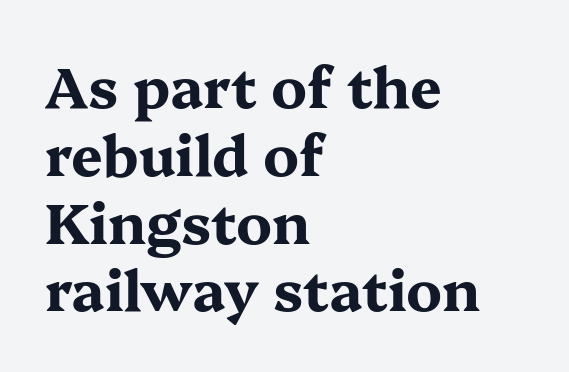
The image shows 56 px bold, wide serif type, upright; set left-aligned, line spacing 1.21x, normal letter spacing, not underlined; medium stroke contrast and a medium x-height.
